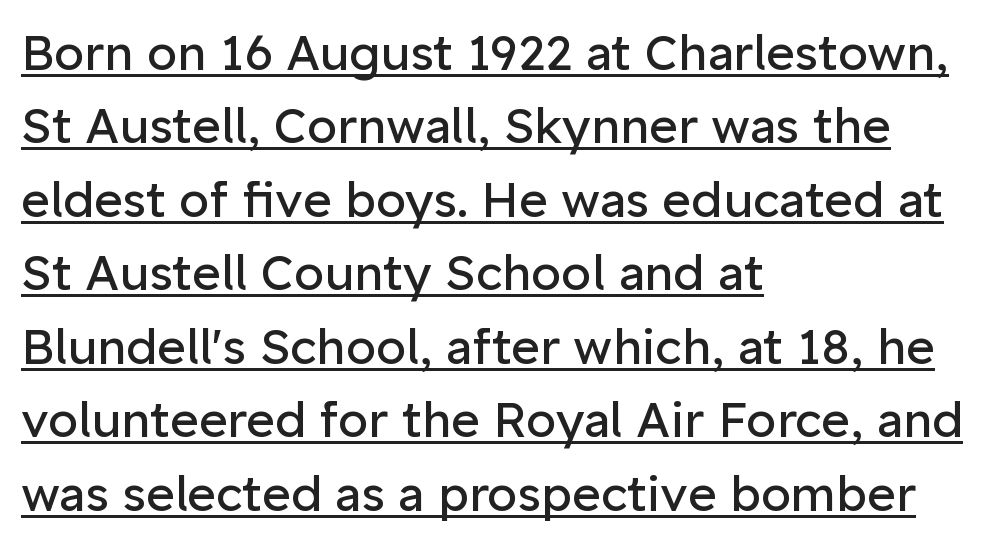
The image shows 49 px regular-weight sans-serif type, upright; set left-aligned, normal line spacing (1.5x), normal letter spacing, underlined; low stroke contrast and a medium x-height.
